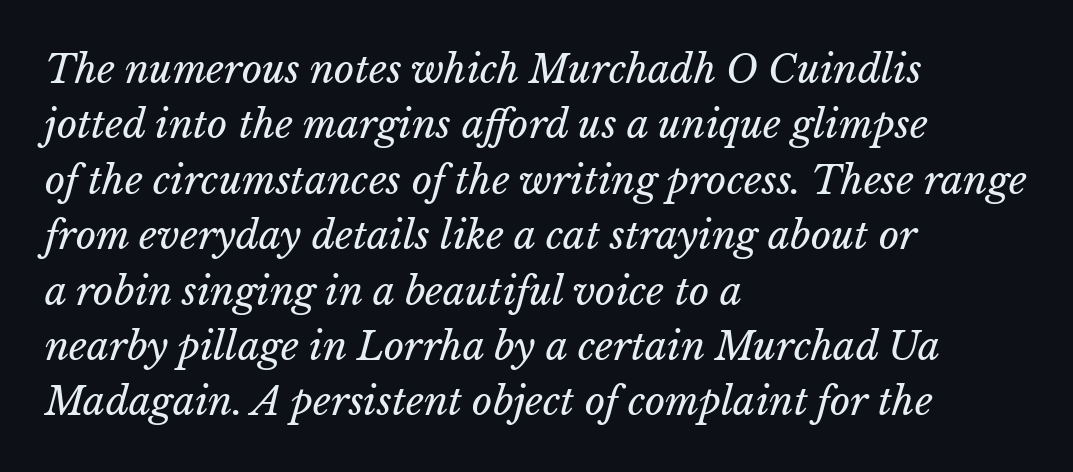
Q: Is the text bold? A: No.
Q: Is the text underlined? A: No.
Q: How is the paragraph aligned? A: Left-aligned.
Q: Is the spacing between letters normal or unusually wide? A: Normal.
Q: Is the spacing between lines tight, normal or loose? A: Normal.
Q: Width (condensed, normal, or wide)? A: Normal.
Q: Stroke contrast? A: Low.
Q: x-height? A: Medium.
Q: Monospaced? A: No.
